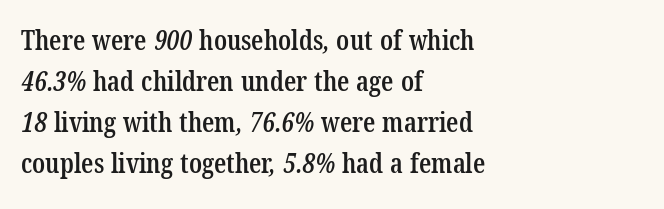
Descenders are the only things crossing below the line. Reading down the column, the eye jumps a familiar distance to each next line. The sample has been set in demibold, a notch under bold. Observe the ordinary spacing: letters are neighbours, not strangers. The text block is weighted toward the left margin, trailing off unevenly rightward.
